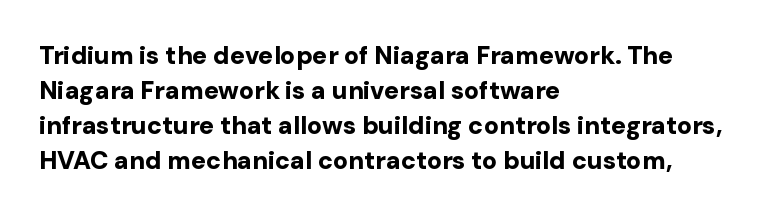
The image shows 25 px bold type, upright; set left-aligned, normal line spacing (1.4x), normal letter spacing, not underlined.
